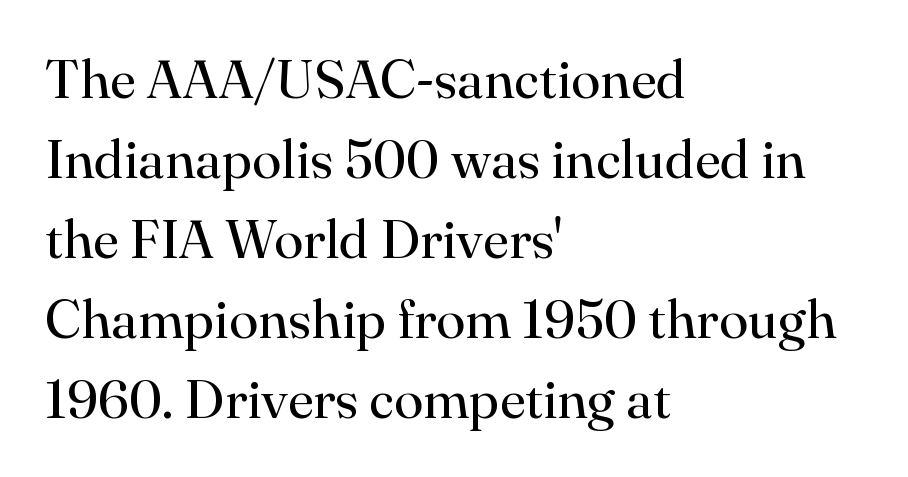
The image shows 54 px regular-weight serif type, upright; set left-aligned, normal line spacing (1.48x), normal letter spacing, not underlined; high stroke contrast and a small x-height.
